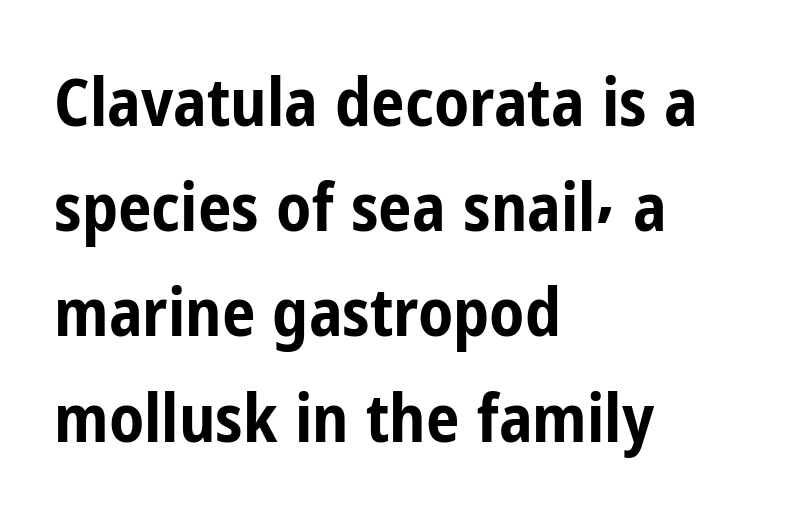
{"serif": "no", "italic": "no", "bold": "yes", "weight": "bold", "width": "condensed", "stroke_contrast": "low", "x_height": "medium", "monospaced": "no", "underline": "no", "align": "left", "line_spacing": "normal", "line_spacing_ratio": 1.57, "letter_spacing": "normal", "letter_spacing_em": 0.0, "glyph_px": 67}
